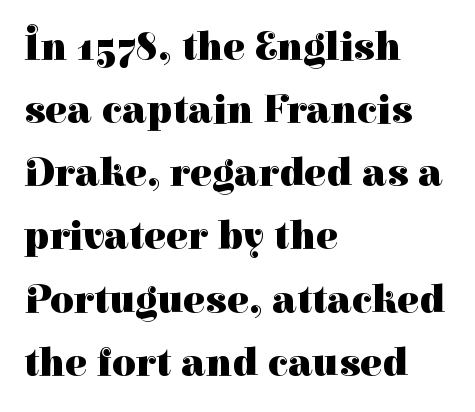
Q: Is the text bold? A: Yes.
Q: Is the text italic (slanted)? A: No, it is upright.
Q: Is the typeface a serif or a sans-serif typeface? A: Serif.
Q: Is the text underlined? A: No.
Q: How is the paragraph aligned? A: Left-aligned.
Q: Is the spacing between letters normal or unusually wide? A: Normal.
Q: Is the spacing between lines tight, normal or loose? A: Normal.
Q: Width (condensed, normal, or wide)? A: Normal.
Q: Stroke contrast? A: High.
Q: x-height? A: Medium.
Q: Monospaced? A: No.
